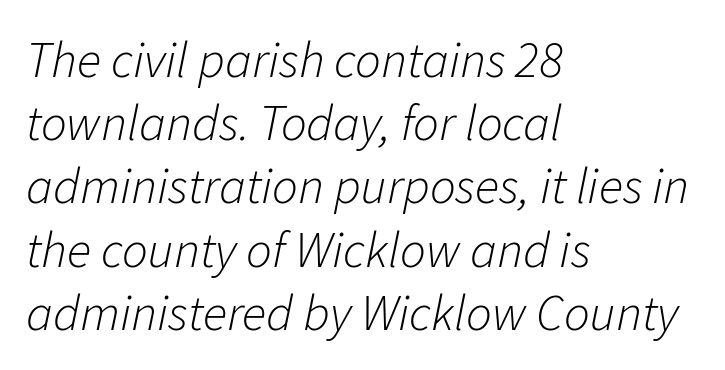
{"italic": "yes", "lean": "right", "slant_degrees": 11, "bold": "no", "weight": "light", "width": "normal", "stroke_contrast": "low", "x_height": "medium", "monospaced": "no", "underline": "no", "align": "left", "line_spacing_ratio": 1.24, "letter_spacing": "normal", "letter_spacing_em": 0.0, "glyph_px": 51}
